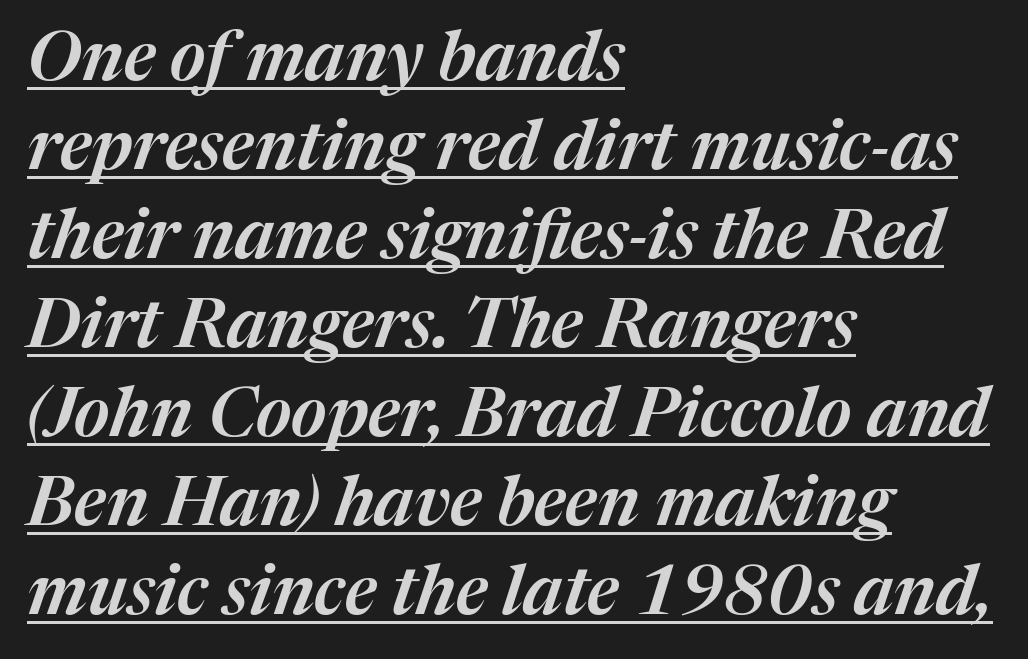
{"italic": "yes", "lean": "right", "slant_degrees": 17, "width": "normal", "stroke_contrast": "medium", "x_height": "medium", "monospaced": "no", "underline": "yes", "align": "left", "line_spacing": "normal", "line_spacing_ratio": 1.29, "letter_spacing": "normal", "letter_spacing_em": 0.0, "glyph_px": 69}
